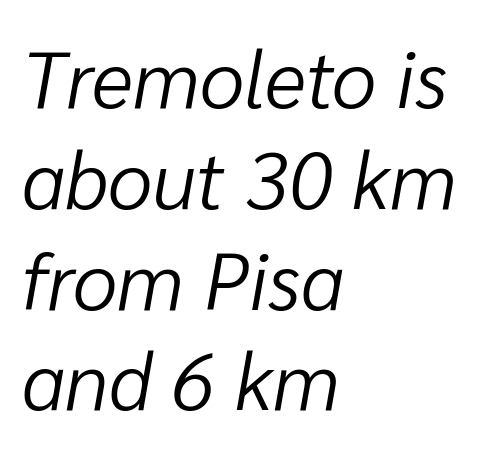
Q: Is the text bold? A: No.
Q: Is the text italic (slanted)? A: Yes, it leans right by about 10 degrees.
Q: Is the text underlined? A: No.
Q: How is the paragraph aligned? A: Left-aligned.
Q: Is the spacing between letters normal or unusually wide? A: Normal.
Q: Is the spacing between lines tight, normal or loose? A: Normal.
Q: Width (condensed, normal, or wide)? A: Normal.
Q: Stroke contrast? A: Low.
Q: x-height? A: Medium.
Q: Monospaced? A: No.
